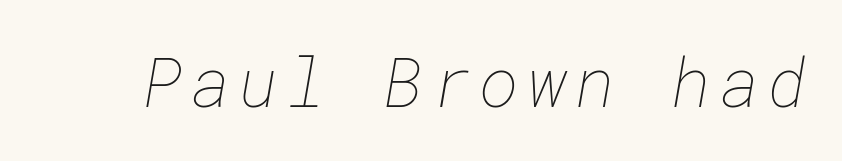
Bare-footed words on every line. The font sits on the lighter half of the weight spectrum, regular included.
